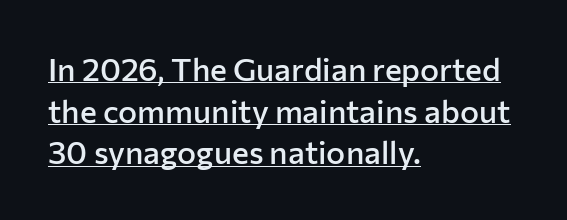
Is there an underline? Yes — a line sits under the letters. Summary of vertical rhythm: regular, with standard interline spacing. The passage shown is semibold, sitting just below true bold. A typesetter would label this face a sans. Posture: upright roman.
